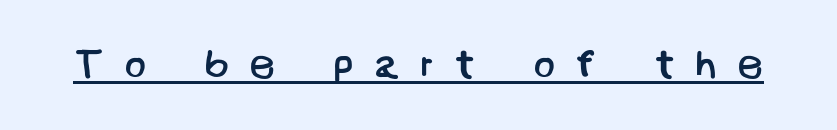
A quiet, ordinary-to-light weight characterises the typeface. In terms of letterform style, serifs are entirely absent. A typographer would call this underscored text. Students, note that the glyphs here are deliberately spaced far apart.
